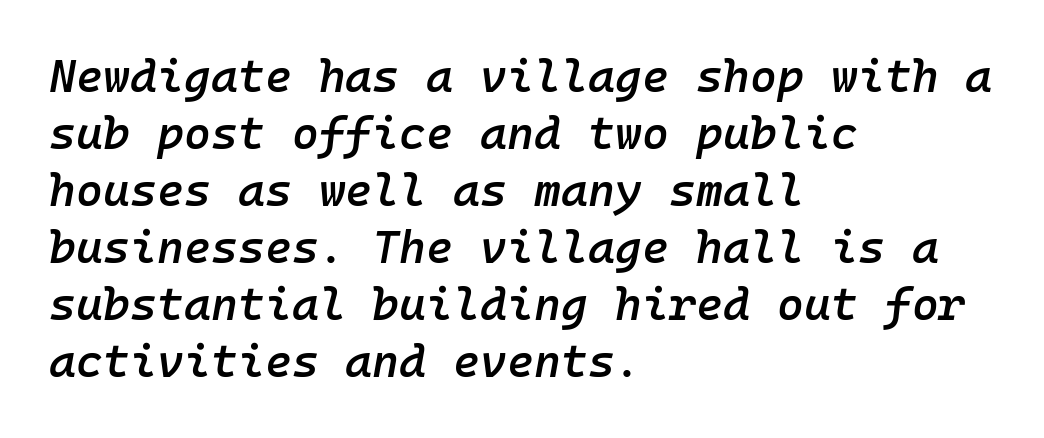
Note the uniform advance width — an 'i' takes as much space as an 'm'. Every letter is mildly thick-stroked: semibold rather than bold. Default kerning and tracking; the words read as compact shapes. Rendered with sloped, italic letterforms.
